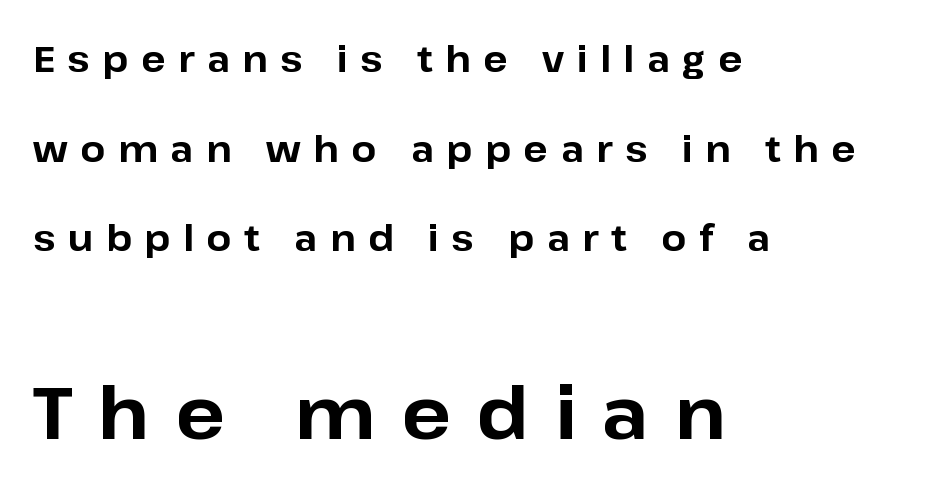
Q: Is the text bold? A: Yes.
Q: Is the text italic (slanted)? A: No, it is upright.
Q: Is the typeface a serif or a sans-serif typeface? A: Sans-serif.
Q: Is the text underlined? A: No.
Q: How is the paragraph aligned? A: Left-aligned.
Q: Is the spacing between letters normal or unusually wide? A: Unusually wide.
Q: Is the spacing between lines tight, normal or loose? A: Loose.
Q: Which block of text is set in a larger size, the first (top) or the second (bottom)? A: The second (bottom) one.
Q: Width (condensed, normal, or wide)? A: Normal.
Q: Stroke contrast? A: Low.
Q: x-height? A: Medium.
Q: Monospaced? A: No.
